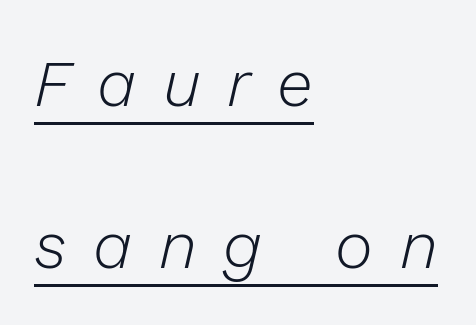
Q: Is the text bold? A: No.
Q: Is the text italic (slanted)? A: Yes, it leans right by about 13 degrees.
Q: Is the text underlined? A: Yes.
Q: How is the paragraph aligned? A: Left-aligned.
Q: Is the spacing between letters normal or unusually wide? A: Unusually wide.
Q: Is the spacing between lines tight, normal or loose? A: Loose.
Q: Width (condensed, normal, or wide)? A: Normal.
Q: Stroke contrast? A: Low.
Q: x-height? A: Medium.
Q: Monospaced? A: No.
